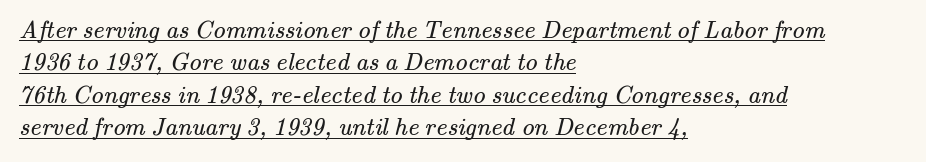
{"bold": "no", "underline": "yes", "align": "left", "line_spacing": "normal", "line_spacing_ratio": 1.3, "letter_spacing": "normal", "letter_spacing_em": 0.0, "glyph_px": 25}
